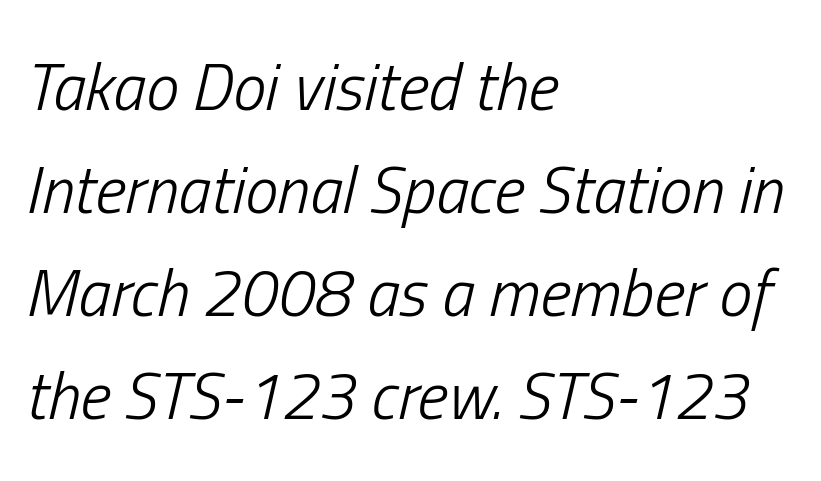
{"italic": "yes", "lean": "right", "slant_degrees": 13, "bold": "no", "weight": "light", "width": "condensed", "stroke_contrast": "low", "x_height": "medium", "monospaced": "no", "underline": "no", "align": "left", "line_spacing": "normal", "line_spacing_ratio": 1.56, "letter_spacing": "normal", "letter_spacing_em": 0.0, "glyph_px": 66}
